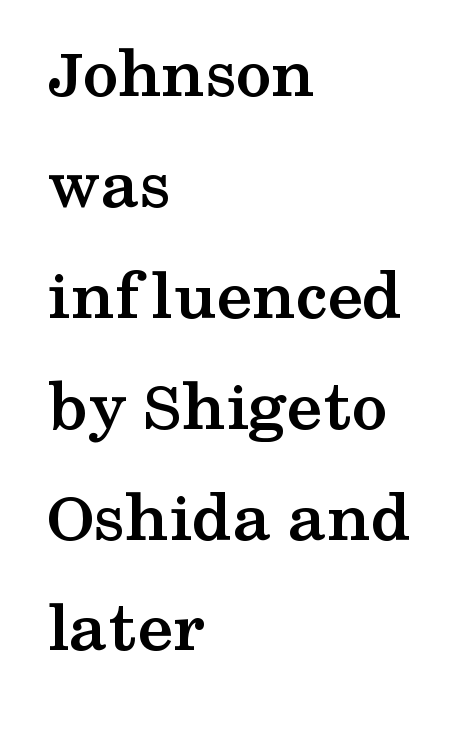
The image shows 72 px semibold, wide serif type, upright; set left-aligned, normal line spacing (1.54x), normal letter spacing, not underlined; medium stroke contrast and a medium x-height.
